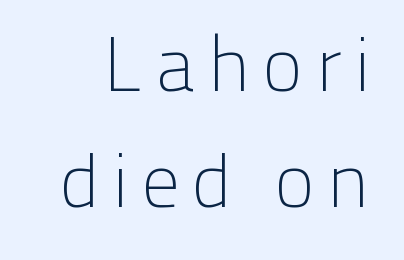
{"serif": "no", "italic": "no", "bold": "no", "weight": "light", "width": "normal", "stroke_contrast": "low", "x_height": "medium", "monospaced": "no", "underline": "no", "line_spacing": "normal", "line_spacing_ratio": 1.52, "glyph_px": 76}
